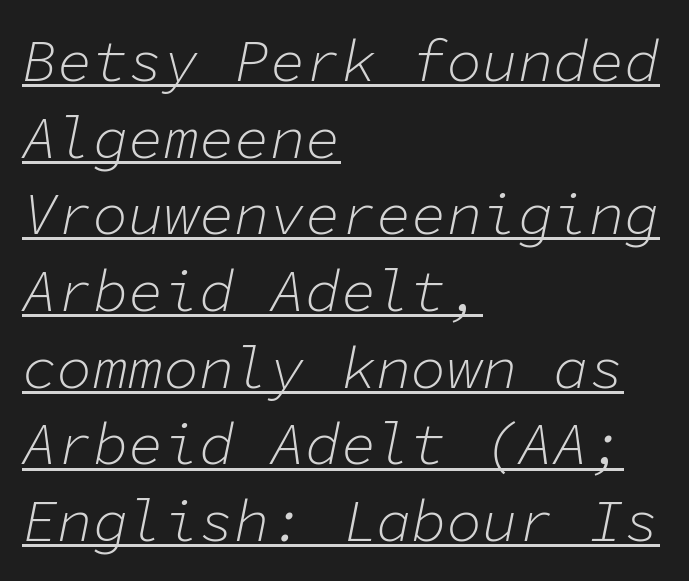
{"italic": "yes", "lean": "right", "slant_degrees": 11, "bold": "no", "weight": "light", "width": "normal", "stroke_contrast": "low", "x_height": "medium", "monospaced": "yes", "underline": "yes", "align": "left", "line_spacing": "normal", "line_spacing_ratio": 1.3, "letter_spacing": "normal", "letter_spacing_em": 0.0, "glyph_px": 59}
